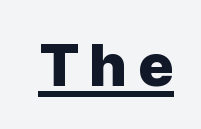
The image shows 60 px heavy sans-serif type, upright; set underlined; low stroke contrast and a medium x-height.
